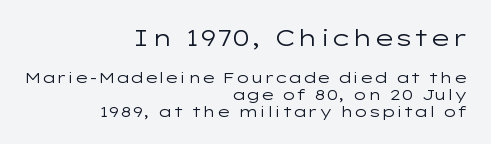
Quick note: interline space is minimal. Counters stay open thanks to moderate or lighter strokes. Anything drawn beneath the words? Only blank space. The axis of the letterforms is exactly vertical. Is the letter spacing exaggerated? No — it looks like the ordinary default.
